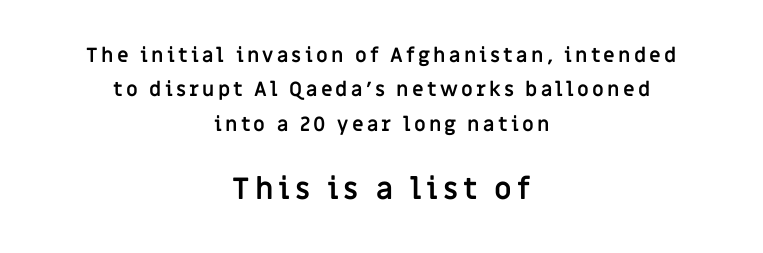
The image shows 30 px semibold sans-serif type, upright; set centered, line spacing 1.72x, not underlined; the second (bottom) block is 1.5x larger; low stroke contrast and a large x-height.
